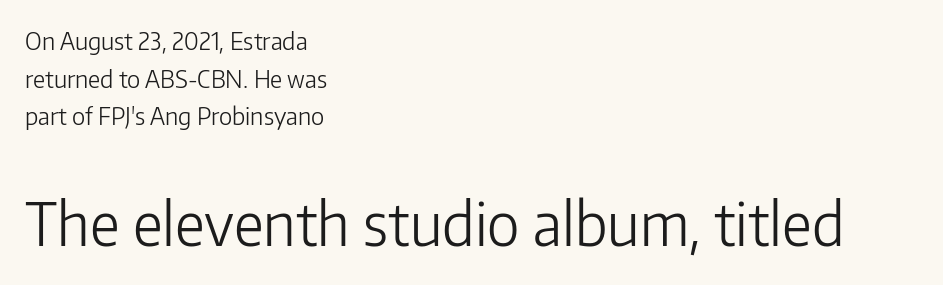
{"serif": "no", "italic": "no", "bold": "no", "weight": "light", "width": "normal", "stroke_contrast": "low", "x_height": "medium", "monospaced": "no", "underline": "no", "align": "left", "line_spacing": "normal", "line_spacing_ratio": 1.57, "letter_spacing": "normal", "letter_spacing_em": 0.0, "larger_block": "second", "size_ratio": 2.46, "glyph_px": 59}
